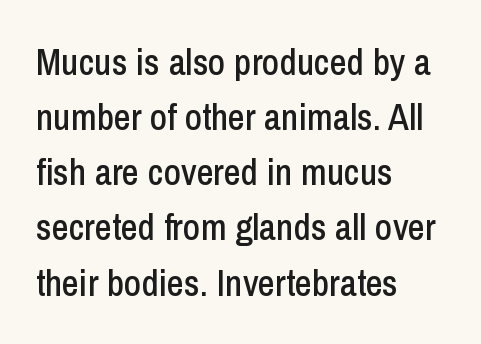
Q: Is the text italic (slanted)? A: No, it is upright.
Q: Is the typeface a serif or a sans-serif typeface? A: Sans-serif.
Q: Is the text underlined? A: No.
Q: How is the paragraph aligned? A: Left-aligned.
Q: Is the spacing between letters normal or unusually wide? A: Normal.
Q: Is the spacing between lines tight, normal or loose? A: Normal.
Q: Width (condensed, normal, or wide)? A: Condensed.
Q: Stroke contrast? A: Low.
Q: x-height? A: Medium.
Q: Monospaced? A: No.
